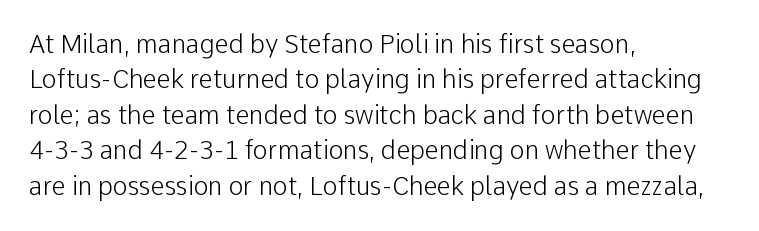
Q: Is the text bold? A: No.
Q: Is the text italic (slanted)? A: No, it is upright.
Q: Is the text underlined? A: No.
Q: How is the paragraph aligned? A: Left-aligned.
Q: Is the spacing between letters normal or unusually wide? A: Normal.
Q: Is the spacing between lines tight, normal or loose? A: Normal.
